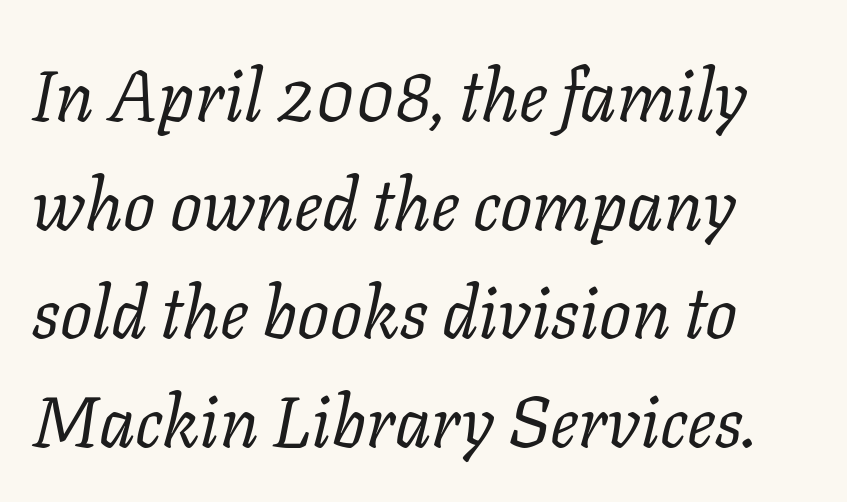
Q: Is the text bold? A: No.
Q: Is the text italic (slanted)? A: Yes, it leans right by about 11 degrees.
Q: Is the typeface a serif or a sans-serif typeface? A: Serif.
Q: Is the text underlined? A: No.
Q: How is the paragraph aligned? A: Left-aligned.
Q: Is the spacing between letters normal or unusually wide? A: Normal.
Q: Is the spacing between lines tight, normal or loose? A: Normal.
Q: Width (condensed, normal, or wide)? A: Normal.
Q: Stroke contrast? A: Low.
Q: x-height? A: Medium.
Q: Monospaced? A: No.
